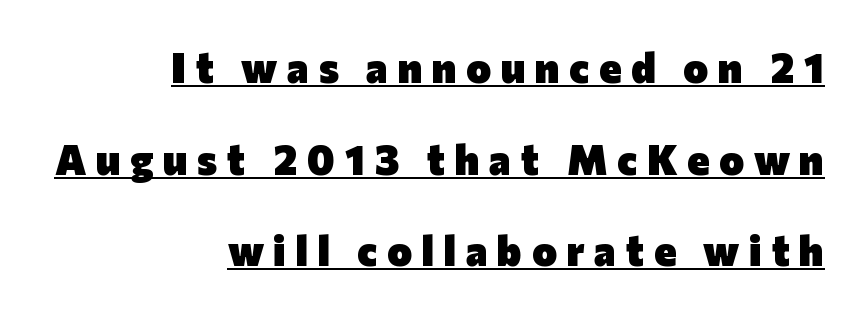
{"serif": "no", "italic": "no", "bold": "yes", "weight": "heavy", "width": "normal", "stroke_contrast": "low", "x_height": "medium", "monospaced": "no", "underline": "yes", "align": "right", "line_spacing": "loose", "line_spacing_ratio": 2.18, "letter_spacing": "wide", "letter_spacing_em": 0.23, "glyph_px": 42}
